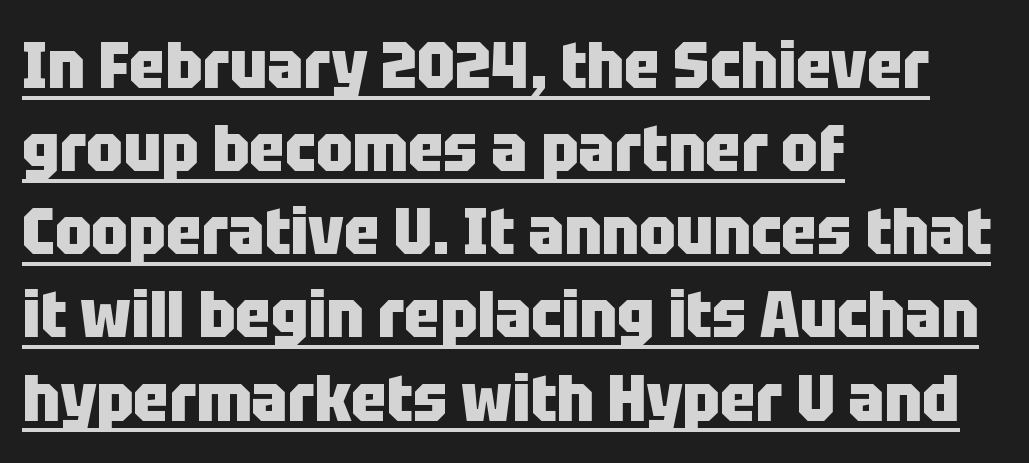
The image shows 66 px heavy, condensed sans-serif type, upright; set left-aligned, normal line spacing (1.26x), normal letter spacing, underlined; low stroke contrast and a large x-height.
